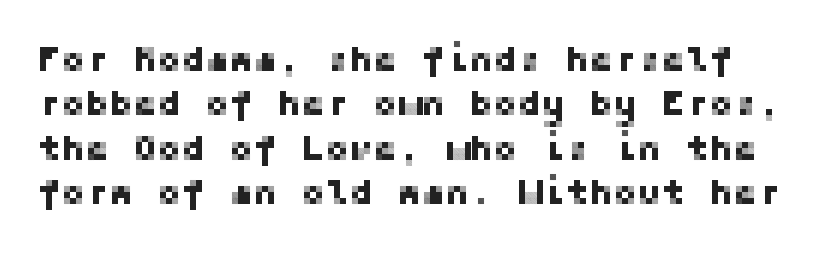
Q: Is the text italic (slanted)? A: No, it is upright.
Q: Is the typeface a serif or a sans-serif typeface? A: Sans-serif.
Q: Is the text underlined? A: No.
Q: Is the spacing between letters normal or unusually wide? A: Normal.
Q: Width (condensed, normal, or wide)? A: Normal.
Q: Stroke contrast? A: Low.
Q: x-height? A: Medium.
